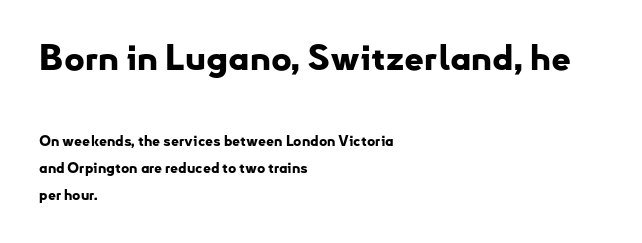
Nothing sits at the stroke ends, so this counts as sans-serif. The rendering uses natural spacing where letterforms have individual widths. Loosely led — the rows are spread out. Do the letters lean? They stand straight. The letters in the upper block stand taller than those in the block below.
